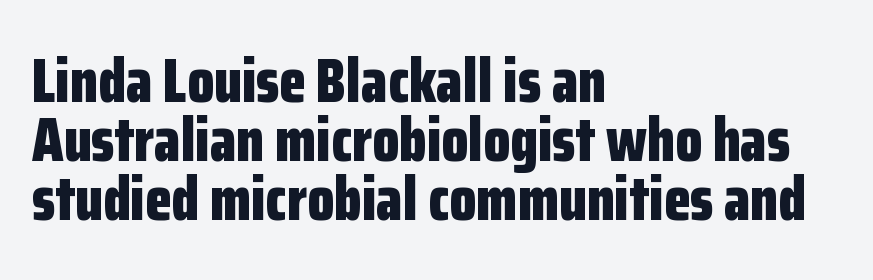
{"serif": "no", "italic": "no", "bold": "yes", "weight": "bold", "width": "condensed", "stroke_contrast": "low", "x_height": "medium", "monospaced": "no", "underline": "no", "align": "left", "line_spacing": "tight", "line_spacing_ratio": 0.97, "letter_spacing": "normal", "letter_spacing_em": 0.0, "glyph_px": 61}
